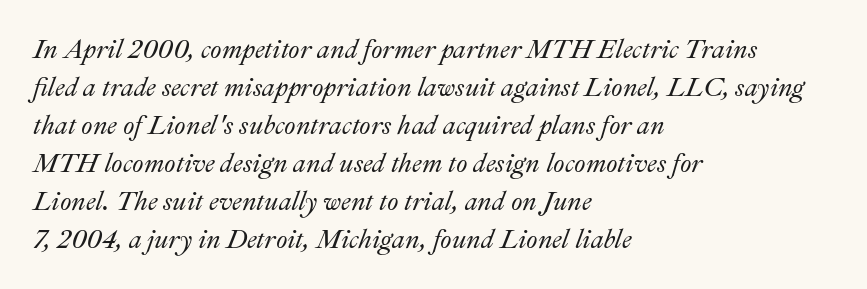
The image shows 26 px text type, italic (leaning right); set left-aligned, normal line spacing (1.46x), normal letter spacing, not underlined.
